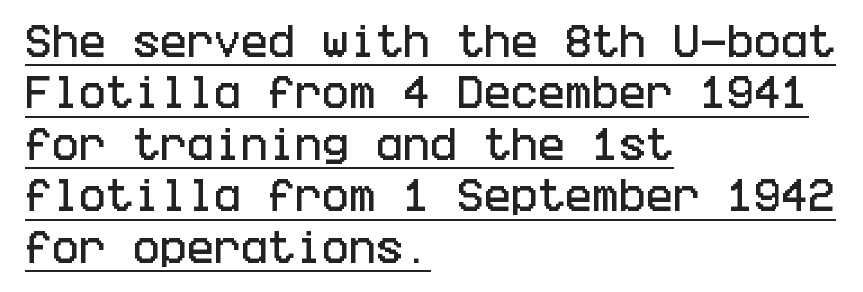
The image shows 36 px condensed sans-serif type, upright; set left-aligned, normal line spacing (1.43x), normal letter spacing, underlined; low stroke contrast and a large x-height.
